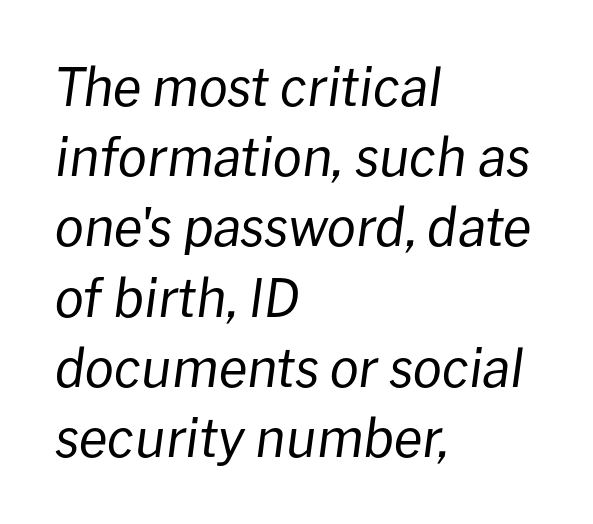
The image shows 52 px regular-weight type, italic (leaning right); set left-aligned, normal line spacing (1.35x), normal letter spacing, not underlined; low stroke contrast and a medium x-height.
